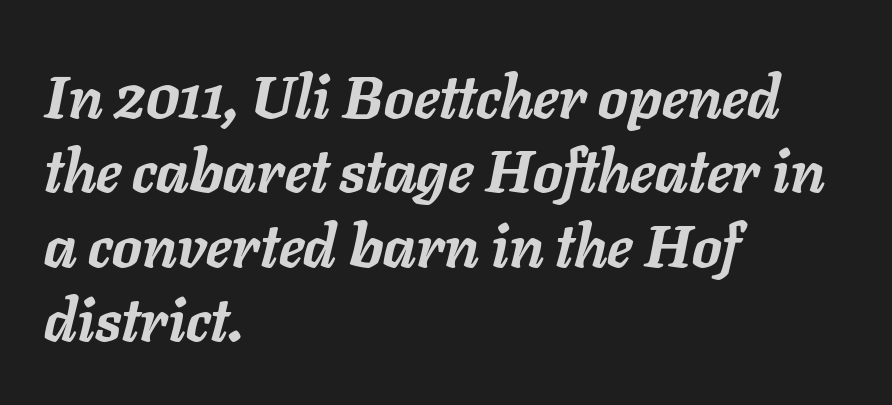
The image shows 59 px semibold type, italic (leaning right); set left-aligned, normal line spacing (1.26x), normal letter spacing, not underlined; low stroke contrast and a medium x-height.
